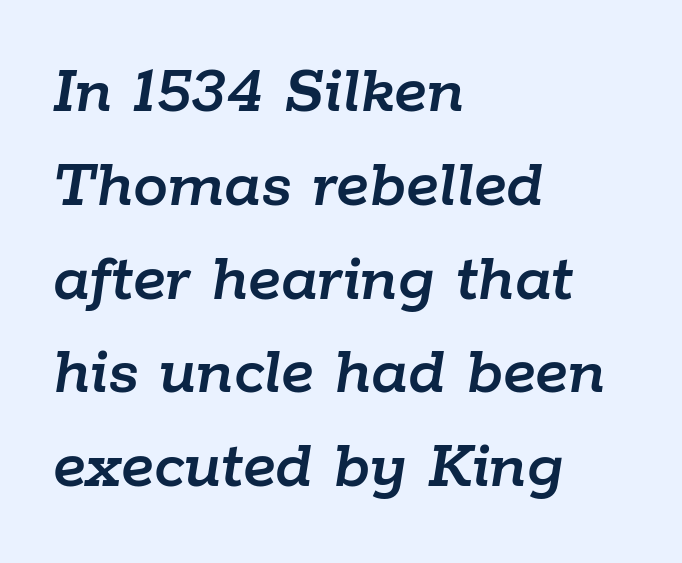
The image shows 70 px text type, italic (leaning right); set left-aligned, normal line spacing (1.34x), normal letter spacing, not underlined; low stroke contrast and a medium x-height.
